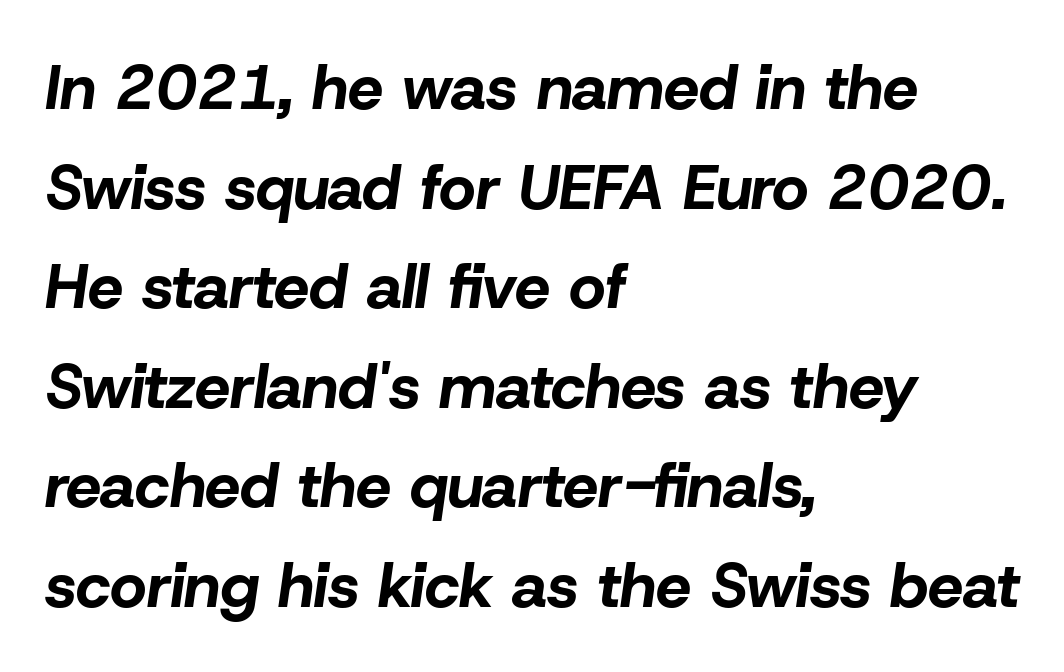
The line texture is even and compact thanks to regular tracking. Posture: slanted. The rendering uses natural spacing where letterforms have individual widths. Each line starts at the same left margin while the right side varies.
